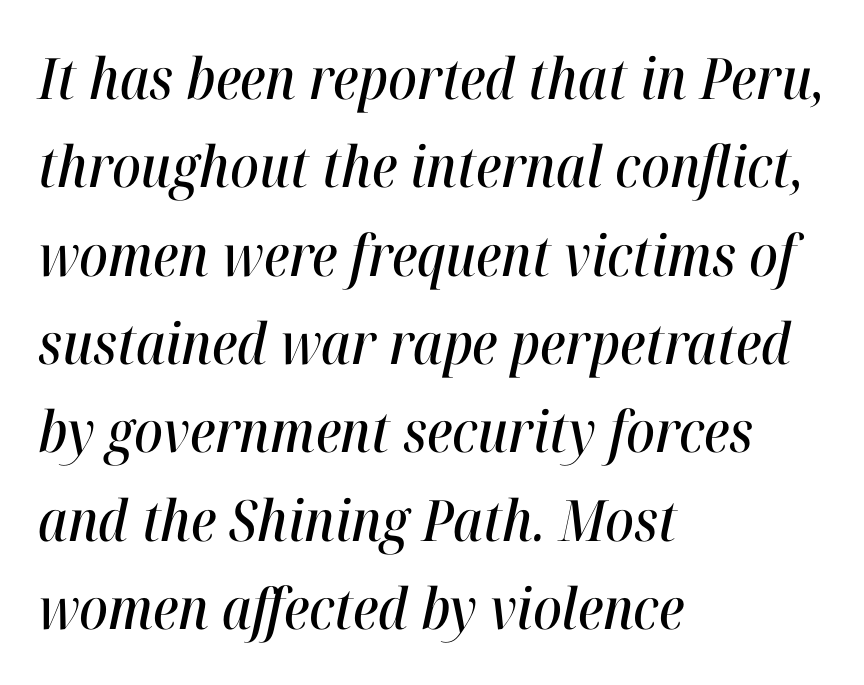
Q: Is the text italic (slanted)? A: Yes, it leans right by about 12 degrees.
Q: Is the text underlined? A: No.
Q: How is the paragraph aligned? A: Left-aligned.
Q: Is the spacing between letters normal or unusually wide? A: Normal.
Q: Is the spacing between lines tight, normal or loose? A: Normal.
Q: Width (condensed, normal, or wide)? A: Condensed.
Q: Stroke contrast? A: High.
Q: x-height? A: Medium.
Q: Monospaced? A: No.
